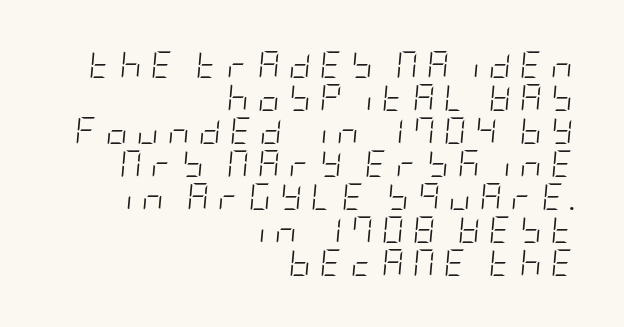
{"italic": "yes", "lean": "right", "slant_degrees": 5, "bold": "no", "underline": "no", "align": "right", "line_spacing_ratio": 1.22, "letter_spacing": "wide", "letter_spacing_em": 0.33, "glyph_px": 27}
